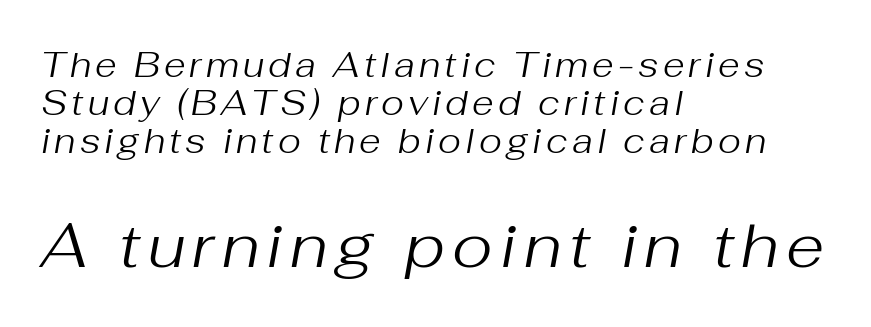
The image shows 62 px regular-weight type, italic (leaning right); set left-aligned, tight line spacing (1.08x), not underlined; the second (bottom) block is 1.77x larger; medium stroke contrast and a medium x-height.
